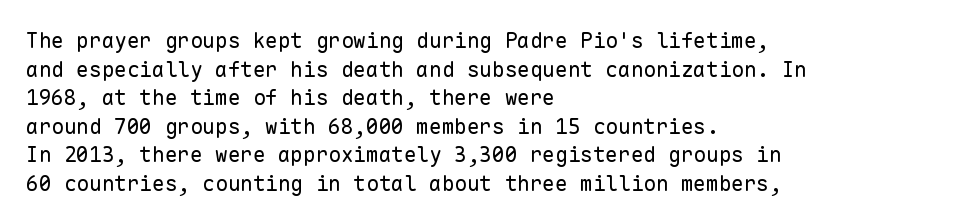
Line beginnings align vertically; line endings do not. Whoever set this chose a conventional vertical rhythm. Stroke mass is kept to a normal reading level or below. Nobody touched the tracking dial on this one.
